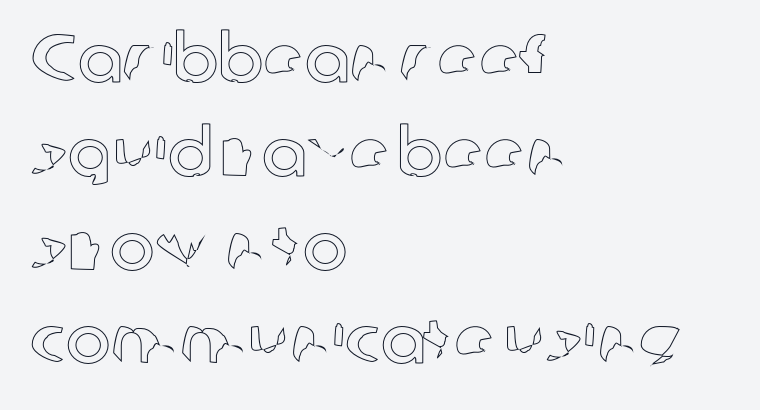
Quick note: not italic, upright. Unmarked baselines from the first word to the last. Quick note: interline space is typical. This sample is left-justified, so line endings fall wherever the words run out. The face used here is proportionally spaced, like ordinary book or web type. Glyph-to-glyph distance matches everyday printed text.
